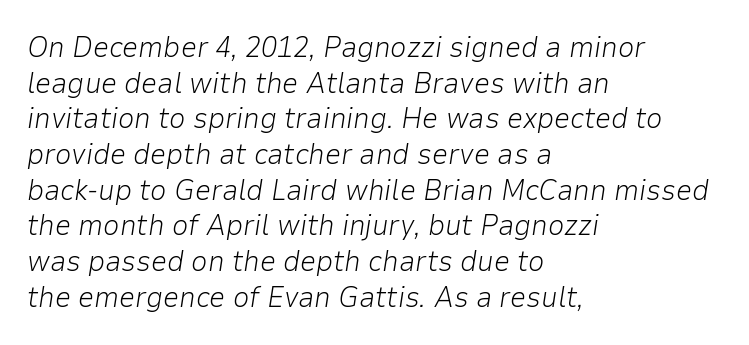
{"italic": "yes", "lean": "right", "slant_degrees": 9, "bold": "no", "weight": "light", "width": "normal", "stroke_contrast": "low", "x_height": "medium", "monospaced": "no", "underline": "no", "align": "left", "line_spacing_ratio": 1.23, "letter_spacing": "normal", "letter_spacing_em": 0.0, "glyph_px": 29}
